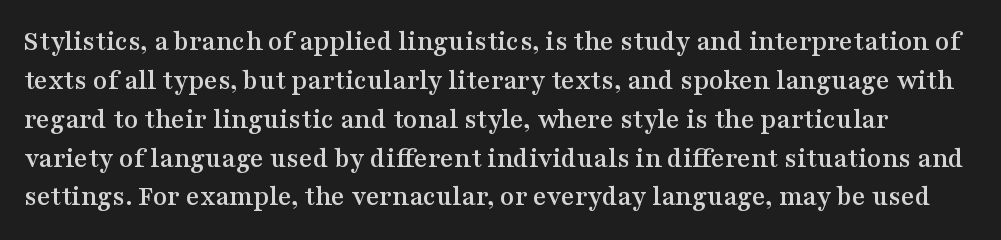
{"serif": "yes", "italic": "no", "width": "wide", "stroke_contrast": "medium", "x_height": "medium", "monospaced": "no", "underline": "no", "line_spacing": "normal", "line_spacing_ratio": 1.34, "letter_spacing": "normal", "letter_spacing_em": 0.0, "glyph_px": 29}
